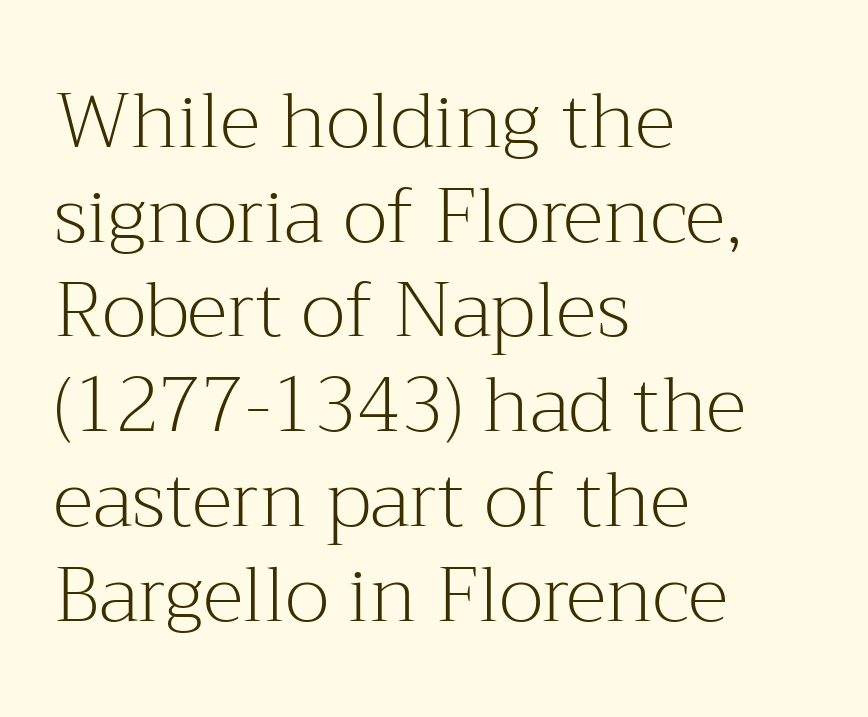
Is there any slant? The stems are plumb. This rendering leaves character spacing at its baseline value. Each line starts at the same left margin while the right side varies. In terms of letterform style, serifs are clearly present. Vertical stems look standard width or narrower in stroke.
